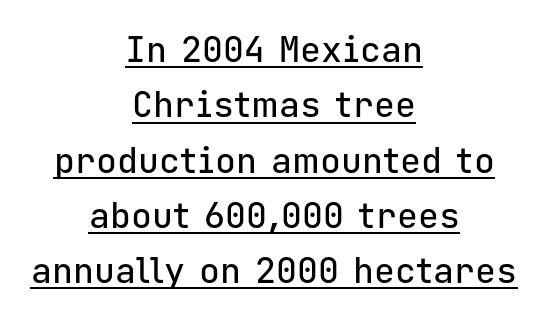
Q: Is the text italic (slanted)? A: No, it is upright.
Q: Is the typeface a serif or a sans-serif typeface? A: Sans-serif.
Q: Is the text underlined? A: Yes.
Q: How is the paragraph aligned? A: Centered.
Q: Is the spacing between letters normal or unusually wide? A: Normal.
Q: Is the spacing between lines tight, normal or loose? A: Normal.
Q: Width (condensed, normal, or wide)? A: Normal.
Q: Stroke contrast? A: Low.
Q: x-height? A: Medium.
Q: Monospaced? A: Yes.
